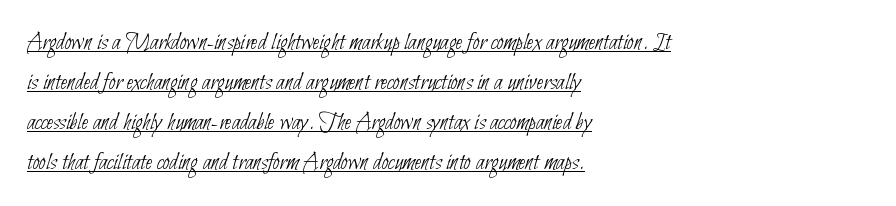
The image shows 25 px text type; set left-aligned, normal line spacing (1.6x), normal letter spacing, underlined.
